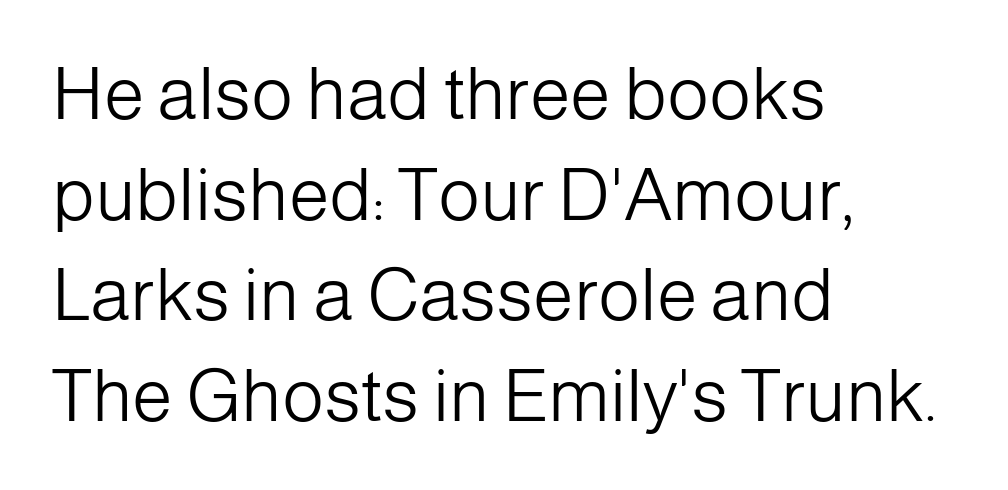
Q: Is the text bold? A: No.
Q: Is the text italic (slanted)? A: No, it is upright.
Q: Is the typeface a serif or a sans-serif typeface? A: Sans-serif.
Q: Is the text underlined? A: No.
Q: How is the paragraph aligned? A: Left-aligned.
Q: Is the spacing between letters normal or unusually wide? A: Normal.
Q: Is the spacing between lines tight, normal or loose? A: Normal.
Q: Width (condensed, normal, or wide)? A: Normal.
Q: Stroke contrast? A: Low.
Q: x-height? A: Medium.
Q: Monospaced? A: No.
